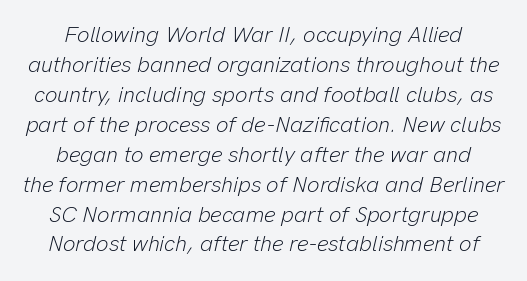
Students, note that the glyphs here touch the page at normal intervals. Compared with ordinary roman type, these characters are visibly tilted. The string is rendered with underlining switched off. Vertical spacing — default. This reads as an unemphasized weight, regular at the heaviest.
